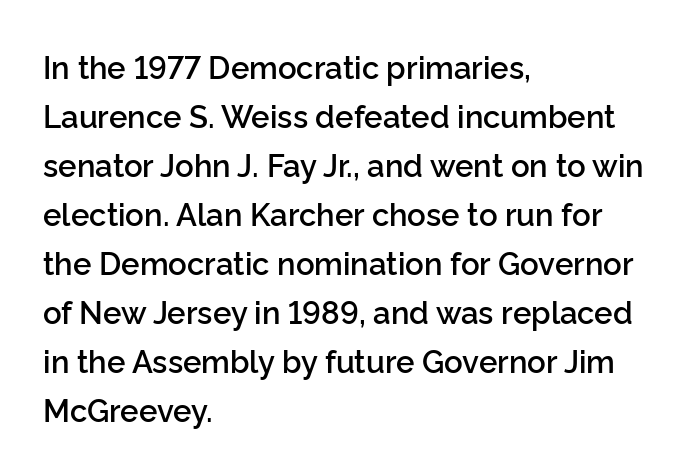
Q: Is the text bold? A: Semi-bold.
Q: Is the text italic (slanted)? A: No, it is upright.
Q: Is the typeface a serif or a sans-serif typeface? A: Sans-serif.
Q: Is the text underlined? A: No.
Q: How is the paragraph aligned? A: Left-aligned.
Q: Is the spacing between letters normal or unusually wide? A: Normal.
Q: Is the spacing between lines tight, normal or loose? A: Normal.
Q: Width (condensed, normal, or wide)? A: Normal.
Q: Stroke contrast? A: Low.
Q: x-height? A: Medium.
Q: Monospaced? A: No.
